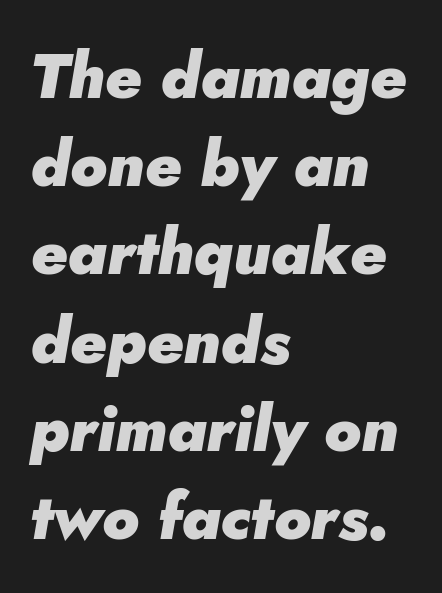
{"italic": "yes", "lean": "right", "slant_degrees": 5, "bold": "yes", "weight": "heavy", "width": "normal", "stroke_contrast": "low", "x_height": "small", "monospaced": "no", "underline": "no", "align": "left", "line_spacing": "normal", "line_spacing_ratio": 1.4, "letter_spacing": "normal", "letter_spacing_em": 0.0, "glyph_px": 63}
